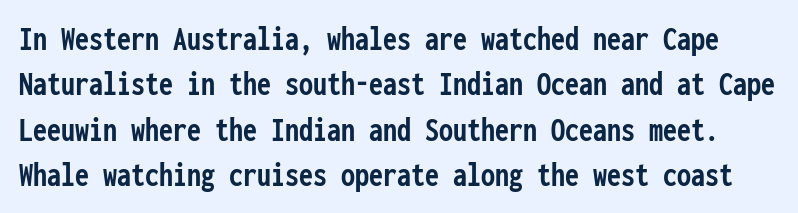
The image shows 35 px semibold, condensed sans-serif type, upright, monospaced; set normal line spacing (1.3x), normal letter spacing, not underlined; low stroke contrast and a medium x-height.
